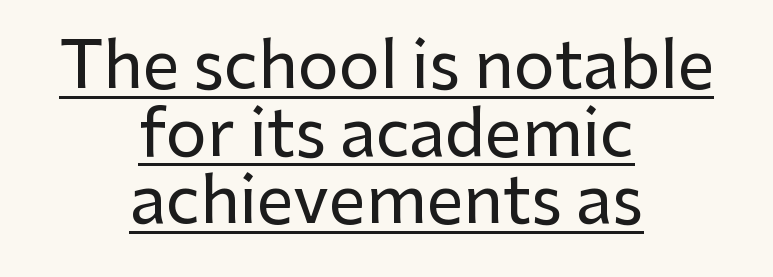
{"serif": "no", "italic": "no", "width": "normal", "stroke_contrast": "low", "x_height": "medium", "monospaced": "no", "underline": "yes", "align": "center", "line_spacing": "tight", "line_spacing_ratio": 1.04, "letter_spacing": "normal", "letter_spacing_em": 0.0, "glyph_px": 65}
